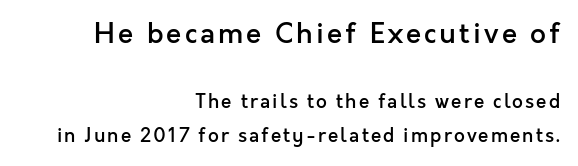
A sans-serif font was chosen for this passage. Horizontal alignment here is rightward, an uncommon choice for prose. This is roman type, the default non-slanted kind. Which chunk is bigger? The first one — the top block dwarfs the bottom. A semibold gives these letters moderate extra thickness, short of bold.
